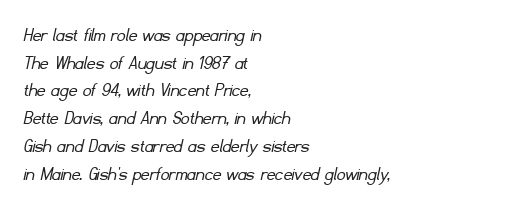
No extra ink here — the face is not bold. Honestly, there is no underline to notice here at all. In terms of letterspacing, this is plain default setting. Is there much room between lines? A standard amount, neither cramped nor airy.
